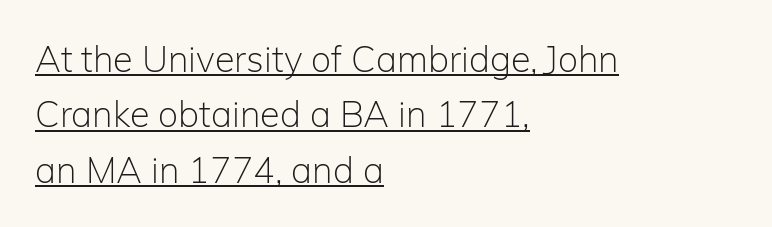
Somebody hit Ctrl+U on this one — the words are underlined. Does the leading feel generous? No, just average. The face used here is proportionally spaced, like ordinary book or web type. Ordinary non-slanted type is in use. Weight: regular or lighter.
